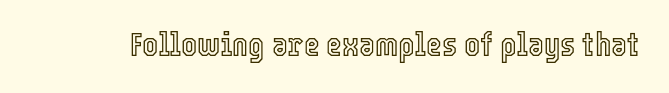
{"italic": "no", "width": "condensed", "x_height": "medium", "monospaced": "no", "underline": "no", "letter_spacing": "normal", "letter_spacing_em": 0.0, "glyph_px": 34}
